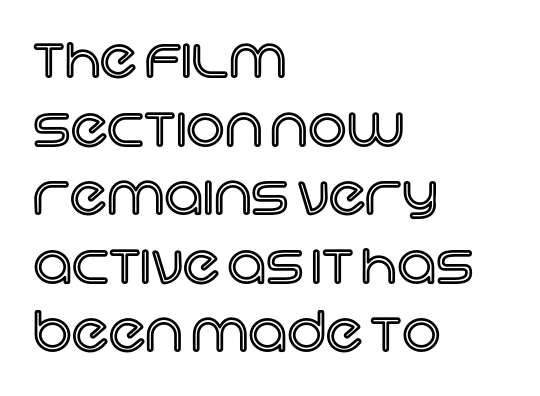
Q: Is the text italic (slanted)? A: No, it is upright.
Q: Is the text underlined? A: No.
Q: How is the paragraph aligned? A: Left-aligned.
Q: Is the spacing between letters normal or unusually wide? A: Normal.
Q: Is the spacing between lines tight, normal or loose? A: Normal.
Q: Width (condensed, normal, or wide)? A: Normal.
Q: x-height? A: Large.
Q: Monospaced? A: No.
